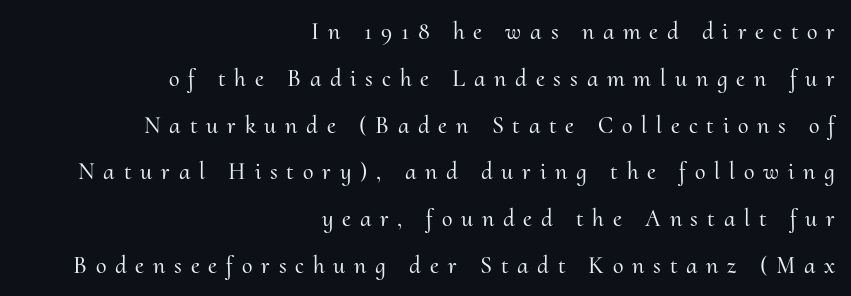
Posture: straight, roman, zero tilt. Does the leading feel generous? Absolutely, it's lavish. Look at the tracking — it's clearly loosened, letters drifting apart. Descenders hang freely into open space. In CSS terms this would be text-align: right.
